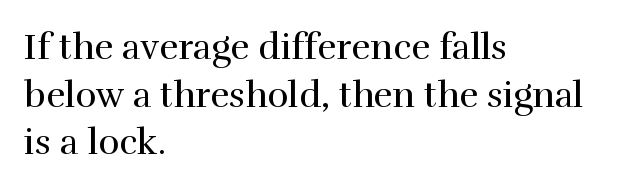
{"serif": "yes", "italic": "no", "bold": "no", "weight": "regular", "width": "normal", "stroke_contrast": "high", "x_height": "medium", "monospaced": "no", "underline": "no", "align": "left", "line_spacing": "normal", "line_spacing_ratio": 1.32, "letter_spacing": "normal", "letter_spacing_em": 0.0, "glyph_px": 36}
